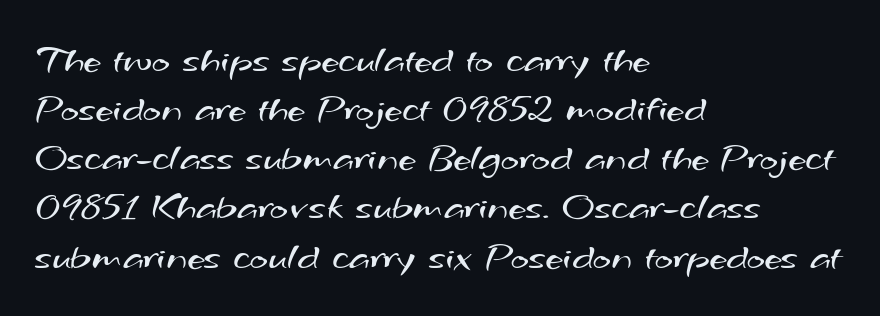
{"serif": "no", "bold": "no", "weight": "regular", "width": "wide", "stroke_contrast": "medium", "x_height": "small", "monospaced": "no", "underline": "no", "align": "left", "line_spacing": "normal", "line_spacing_ratio": 1.26, "letter_spacing": "normal", "letter_spacing_em": 0.0, "glyph_px": 39}
